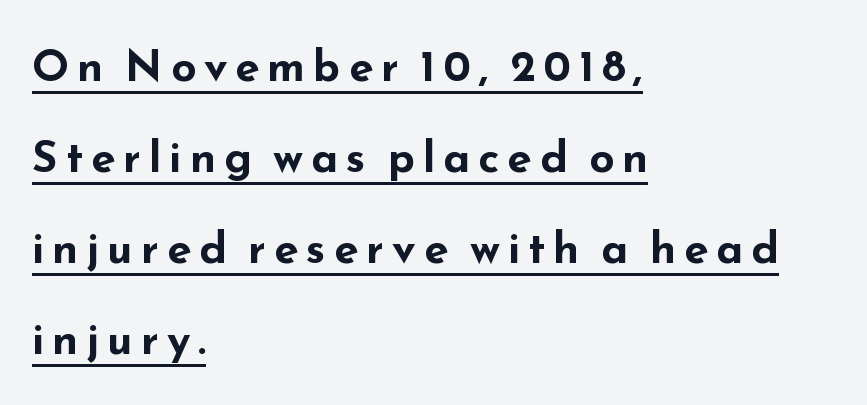
Q: Is the text bold? A: Yes.
Q: Is the text italic (slanted)? A: No, it is upright.
Q: Is the typeface a serif or a sans-serif typeface? A: Sans-serif.
Q: Is the text underlined? A: Yes.
Q: How is the paragraph aligned? A: Left-aligned.
Q: Is the spacing between lines tight, normal or loose? A: Loose.
Q: Width (condensed, normal, or wide)? A: Wide.
Q: Stroke contrast? A: Low.
Q: x-height? A: Small.
Q: Monospaced? A: No.
